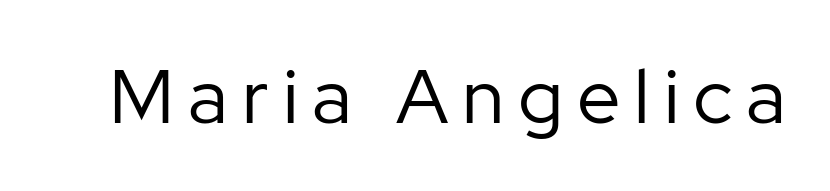
Heaviness? Minimal to ordinary, like unemphasized prose. A typesetter would call this proportional, since set widths differ per character. Has an underline been added? It has not. You can tell from the bare stems that sans-serif type was used. The font's upright variant was chosen for this text.
